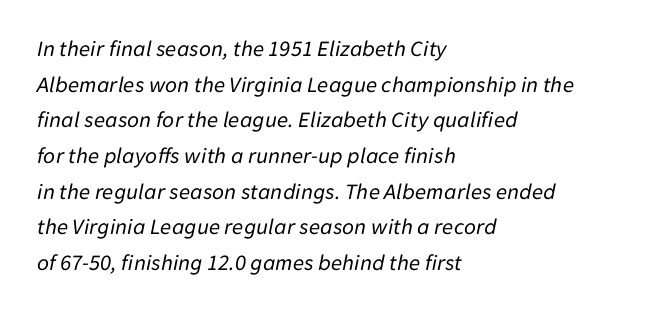
The image shows 23 px text type, italic (leaning right); set left-aligned, normal line spacing (1.55x), normal letter spacing, not underlined.
